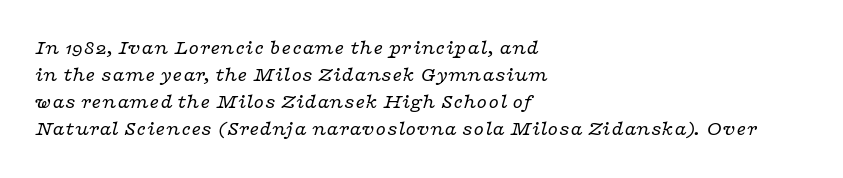
The image shows 21 px text type, italic (leaning right); set left-aligned, normal line spacing (1.29x), normal letter spacing, not underlined.
